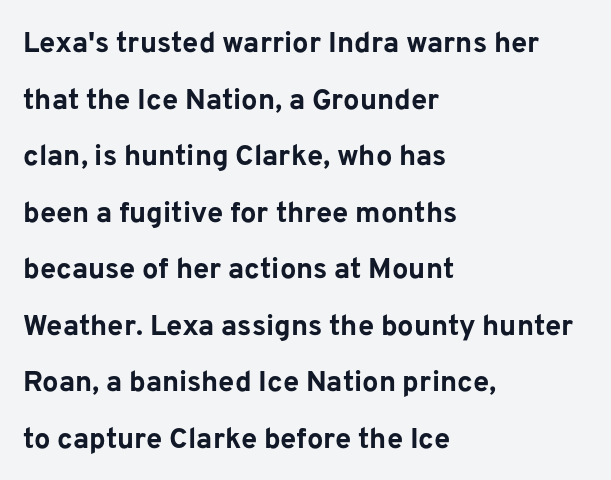
Q: Is the text bold? A: Yes.
Q: Is the text italic (slanted)? A: No, it is upright.
Q: Is the typeface a serif or a sans-serif typeface? A: Sans-serif.
Q: Is the text underlined? A: No.
Q: How is the paragraph aligned? A: Left-aligned.
Q: Is the spacing between letters normal or unusually wide? A: Normal.
Q: Is the spacing between lines tight, normal or loose? A: Loose.
Q: Width (condensed, normal, or wide)? A: Normal.
Q: Stroke contrast? A: Low.
Q: x-height? A: Medium.
Q: Monospaced? A: No.
